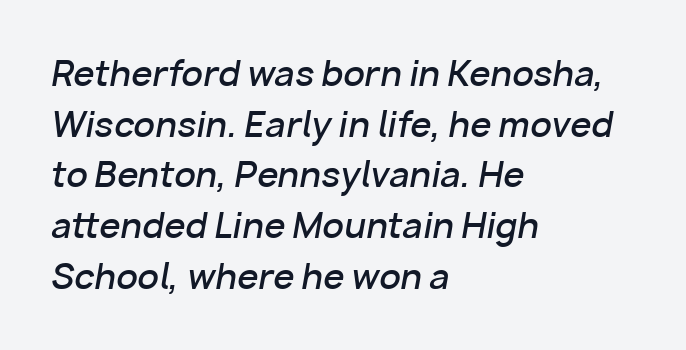
{"italic": "yes", "lean": "right", "slant_degrees": 10, "bold": "semi", "weight": "semibold", "width": "normal", "stroke_contrast": "low", "x_height": "medium", "monospaced": "no", "underline": "no", "align": "left", "line_spacing": "normal", "line_spacing_ratio": 1.49, "letter_spacing": "normal", "letter_spacing_em": 0.0, "glyph_px": 34}
